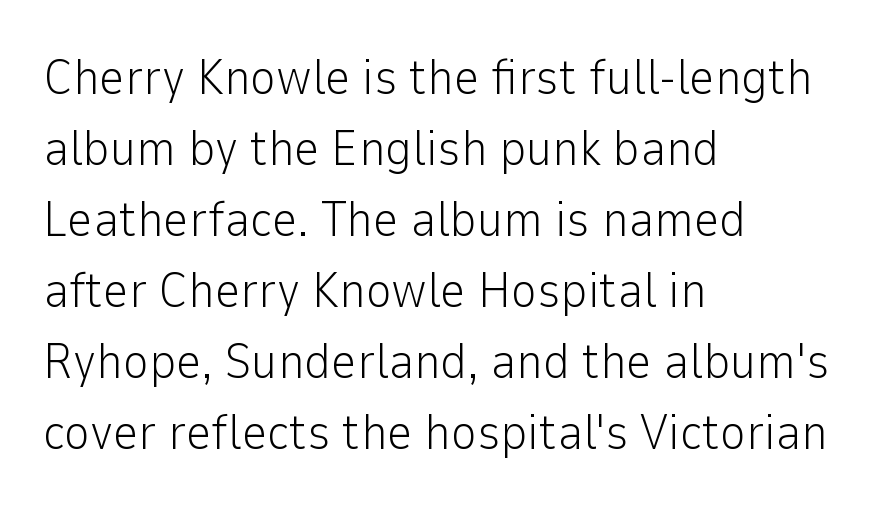
{"serif": "no", "italic": "no", "bold": "no", "weight": "light", "width": "normal", "stroke_contrast": "low", "x_height": "medium", "monospaced": "no", "underline": "no", "align": "left", "line_spacing": "normal", "line_spacing_ratio": 1.42, "letter_spacing": "normal", "letter_spacing_em": 0.0, "glyph_px": 50}
